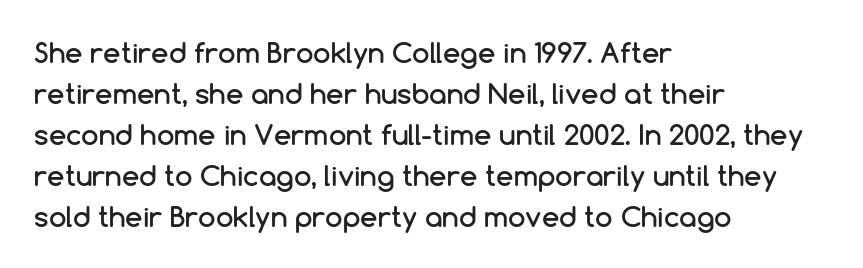
Q: Is the text italic (slanted)? A: No, it is upright.
Q: Is the typeface a serif or a sans-serif typeface? A: Sans-serif.
Q: Is the text underlined? A: No.
Q: How is the paragraph aligned? A: Left-aligned.
Q: Is the spacing between letters normal or unusually wide? A: Normal.
Q: Is the spacing between lines tight, normal or loose? A: Normal.
Q: Width (condensed, normal, or wide)? A: Normal.
Q: Stroke contrast? A: Low.
Q: x-height? A: Medium.
Q: Monospaced? A: No.
